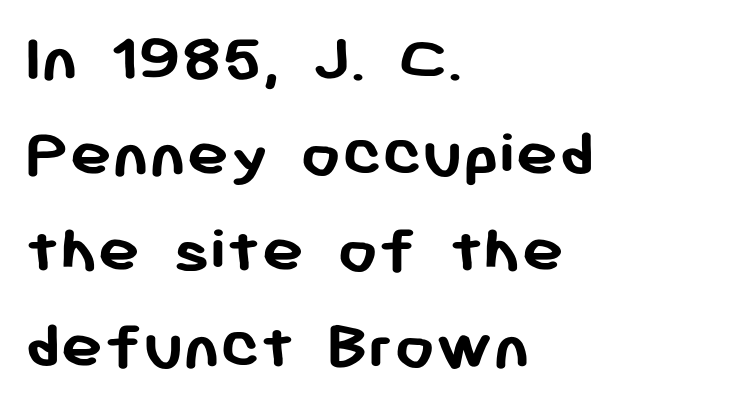
Honestly, the row spacing looks completely unremarkable. Ordinary non-slanted type is in use. This rendering features lettering with no underline. Observe the absence of serifs on each vertical stroke in this sample.
